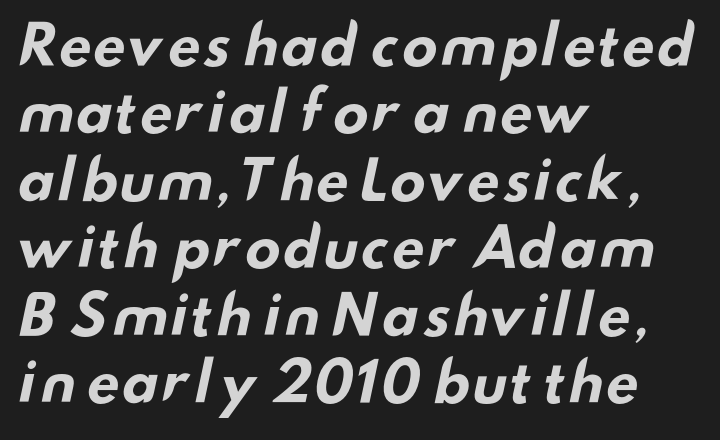
Each new line begins a customary step beneath the previous one. Descenders hang freely into open space. You'd pick this weight for a headline — it's a proper bold. Typeset ragged right — the left edge is the straight one. The face used here is proportionally spaced, like ordinary book or web type. The line texture is even and compact thanks to regular tracking.
